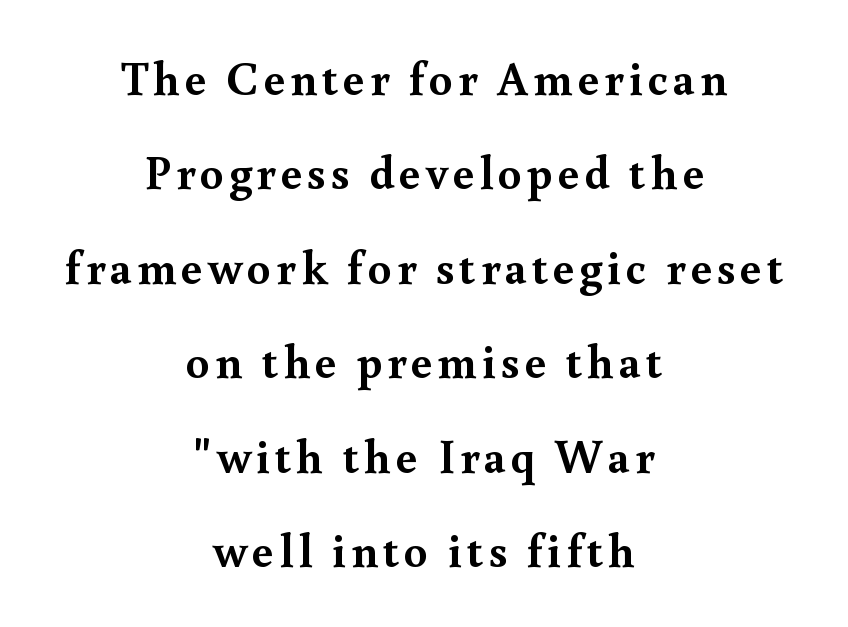
Q: Is the text bold? A: Yes.
Q: Is the text italic (slanted)? A: No, it is upright.
Q: Is the typeface a serif or a sans-serif typeface? A: Serif.
Q: Is the text underlined? A: No.
Q: How is the paragraph aligned? A: Centered.
Q: Is the spacing between lines tight, normal or loose? A: Loose.
Q: Width (condensed, normal, or wide)? A: Normal.
Q: x-height? A: Small.
Q: Monospaced? A: No.
